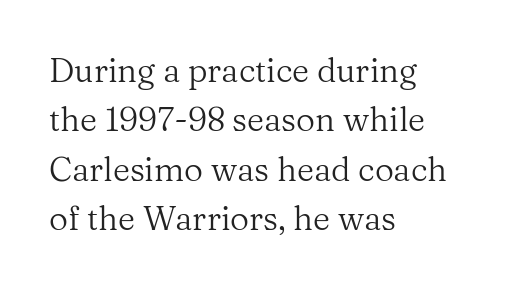
The image shows 33 px regular-weight serif type, upright; set left-aligned, normal line spacing (1.5x), normal letter spacing, not underlined; medium stroke contrast and a medium x-height.
